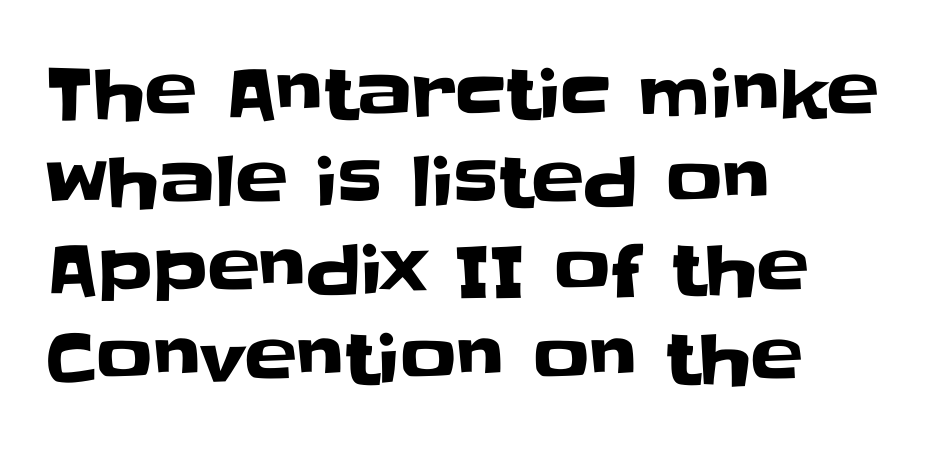
The lines in this sample share a left origin and differ only in where they stop. Do the characters align in a grid? No, the font is proportional. Quick note: underline off. Each word holds together tightly as a unit, with standard inter-letter gaps. Posture: straight, roman, zero tilt. Examine the stroke ends and you'll find no serifs.
